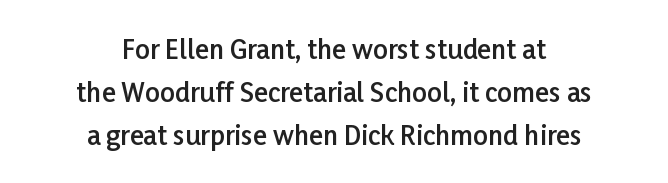
Q: Is the text bold? A: Semi-bold.
Q: Is the text italic (slanted)? A: No, it is upright.
Q: Is the text underlined? A: No.
Q: How is the paragraph aligned? A: Centered.
Q: Is the spacing between letters normal or unusually wide? A: Normal.
Q: Is the spacing between lines tight, normal or loose? A: Normal.
